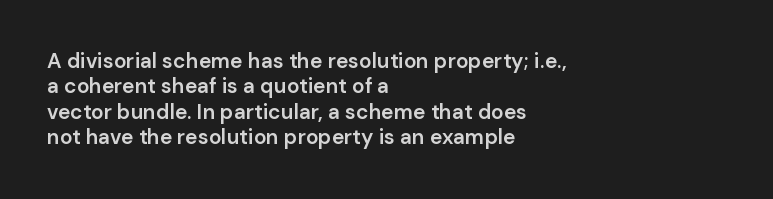
The image shows 21 px text type, upright; set left-aligned, line spacing 1.21x, normal letter spacing, not underlined.
